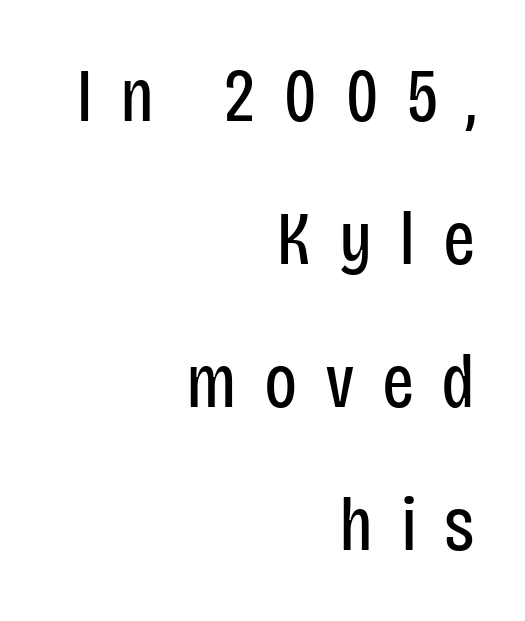
{"serif": "no", "italic": "no", "bold": "no", "weight": "regular", "width": "condensed", "stroke_contrast": "low", "x_height": "large", "monospaced": "no", "underline": "no", "align": "right", "line_spacing_ratio": 1.88, "letter_spacing": "wide", "letter_spacing_em": 0.36, "glyph_px": 76}
